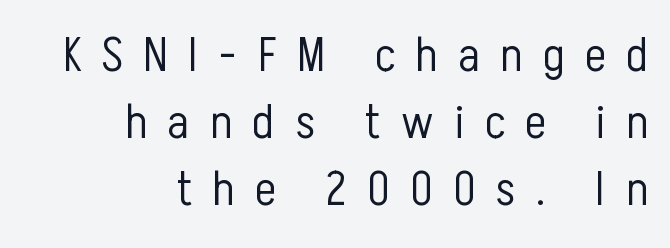
Each letter keeps its own natural width here, so spacing adapts to shape. Underline: absent. Do the letters lean? They stand straight. No feet cap the strokes, marking this as sans-serif type. Notice how descenders clear the ascenders below comfortably — that's standard leading.
